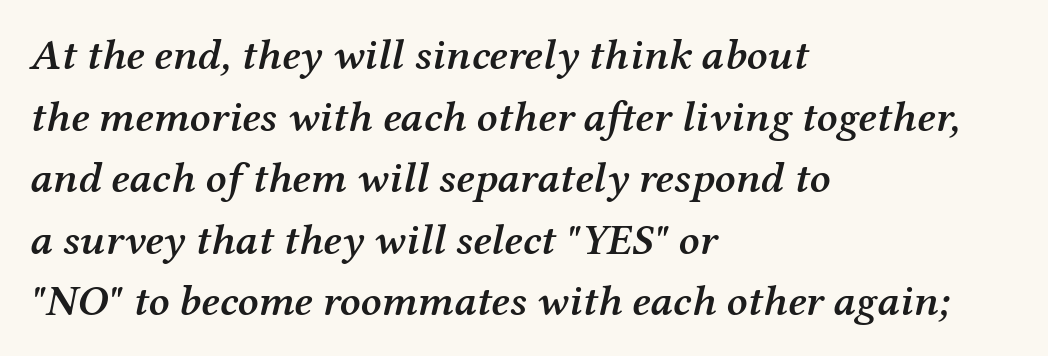
The area under the type is left untouched. Here the designer chose a conventional face with non-uniform glyph widths. Tracking value appears to be zero — textbook default spacing. The ragged edge is on the right, which tells us the setting is flush left.
